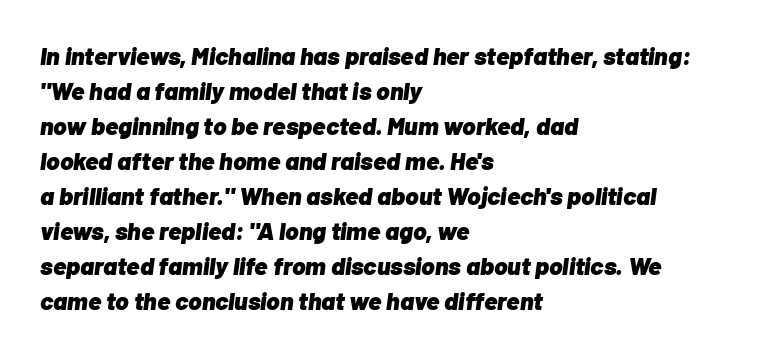
Q: Is the text bold? A: Yes.
Q: Is the text italic (slanted)? A: Yes, it leans right by about 7 degrees.
Q: Is the text underlined? A: No.
Q: How is the paragraph aligned? A: Left-aligned.
Q: Is the spacing between letters normal or unusually wide? A: Normal.
Q: Is the spacing between lines tight, normal or loose? A: Normal.
